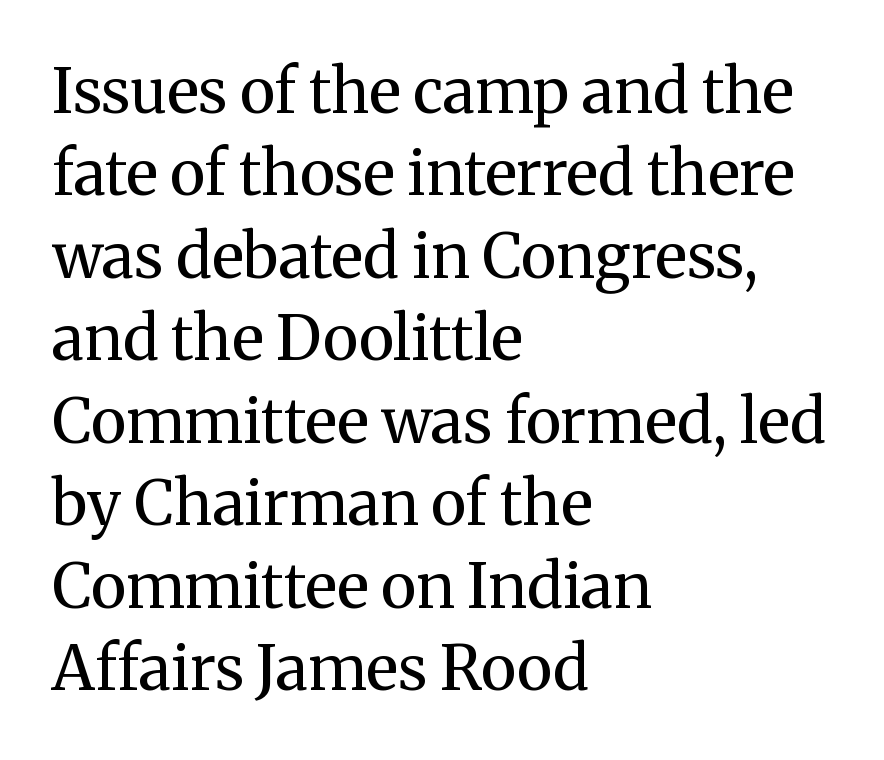
The lines sit at an ordinary, default distance from one another. Clear beneath every line of the passage. Do the letters lean? They stand straight. Serif or sans? Serif — the stroke terminals have little feet.
